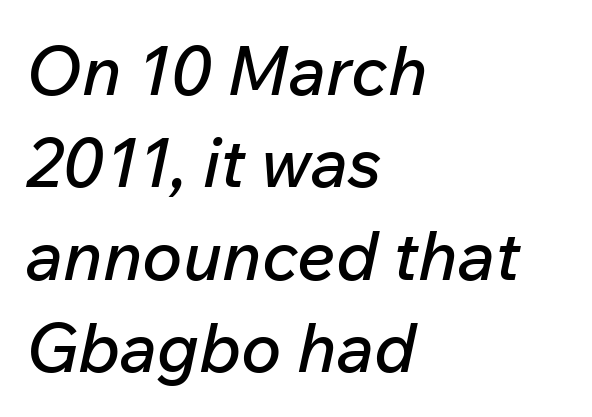
The image shows 68 px text type, italic (leaning right); set left-aligned, normal line spacing (1.36x), normal letter spacing, not underlined; low stroke contrast and a medium x-height.
